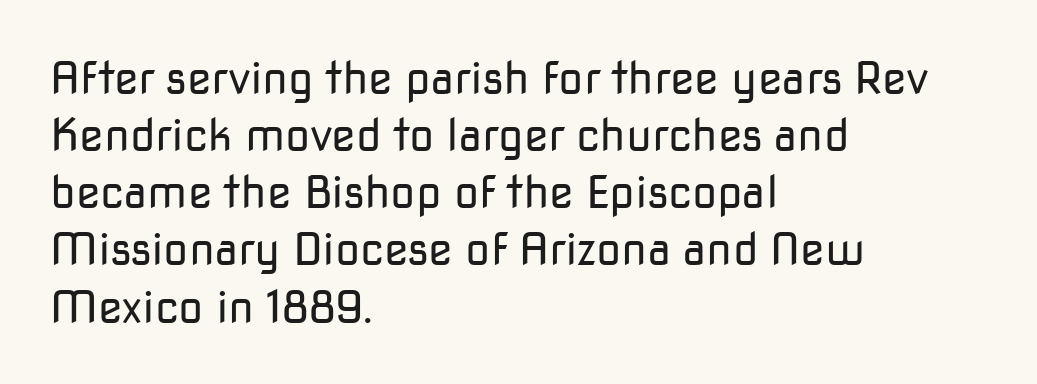
Where is the straight margin? On the left. A bare baseline throughout the passage. No heavy texture on the line: the type isn't bold. Rows of type keep a routine distance in the vertical direction.
